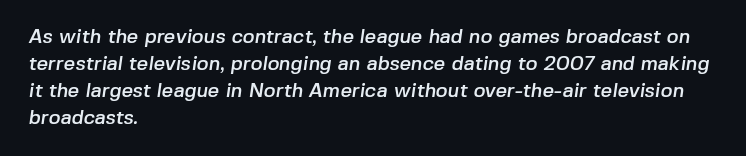
The image shows 20 px text type; set left-aligned, normal line spacing (1.35x), normal letter spacing, not underlined.
